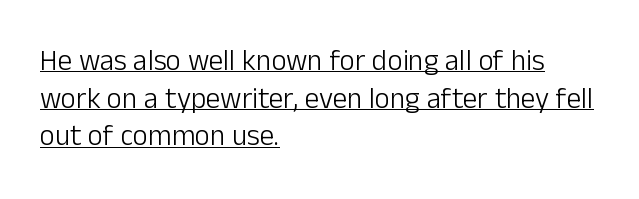
Each line starts at the same left margin while the right side varies. Letterform terminals end flat and unadorned throughout the passage. The type sits square on the baseline with zero lean. Leading matches the norm, producing a regular column. Descenders here cross a horizontal rule under the line.
